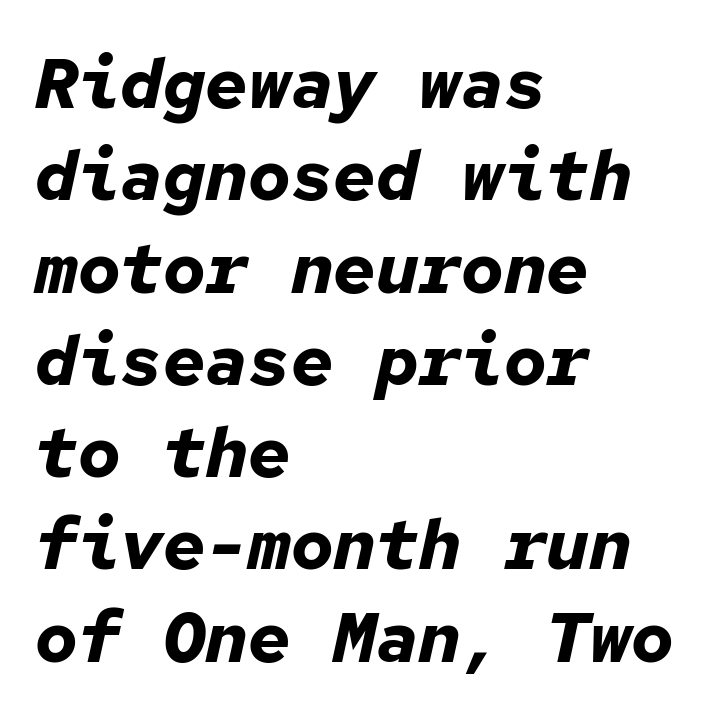
The image shows 71 px bold type, italic (leaning right), monospaced; set left-aligned, normal line spacing (1.3x), normal letter spacing, not underlined; low stroke contrast and a medium x-height.
